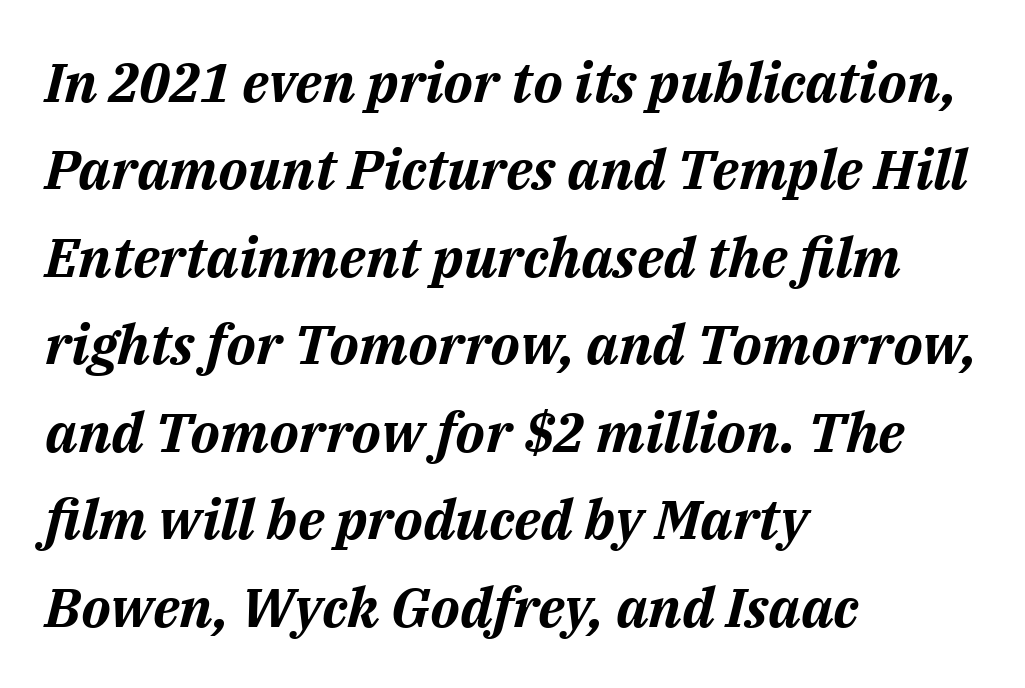
{"italic": "yes", "lean": "right", "slant_degrees": 14, "bold": "yes", "weight": "bold", "width": "normal", "stroke_contrast": "medium", "x_height": "medium", "monospaced": "no", "underline": "no", "align": "left", "line_spacing": "normal", "line_spacing_ratio": 1.59, "letter_spacing": "normal", "letter_spacing_em": 0.0, "glyph_px": 55}
